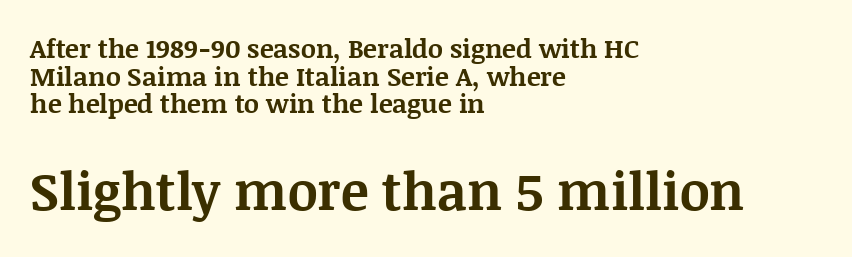
The image shows 52 px bold serif type, upright; set left-aligned, tight line spacing (1.06x), normal letter spacing, not underlined; the second (bottom) block is 2.0x larger; medium stroke contrast and a large x-height.
